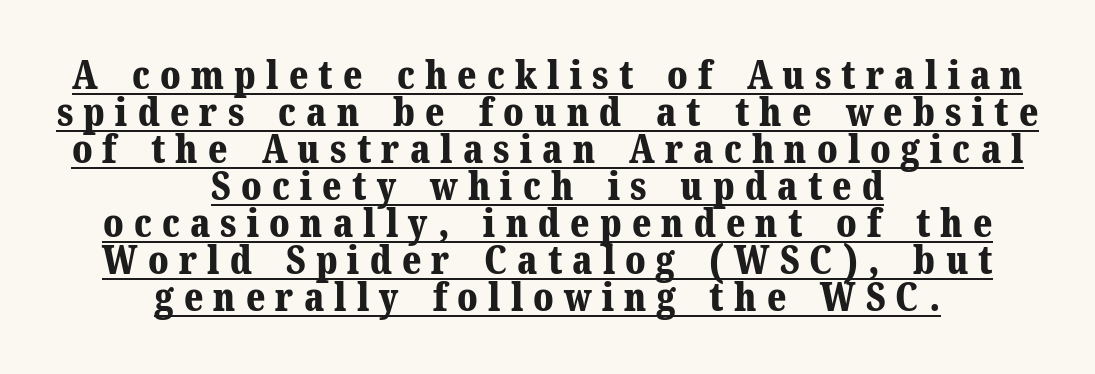
The image shows 39 px bold serif type, upright; set centered, tight line spacing (0.95x), unusually wide letter spacing (+0.26 em), underlined; medium stroke contrast and a medium x-height.
